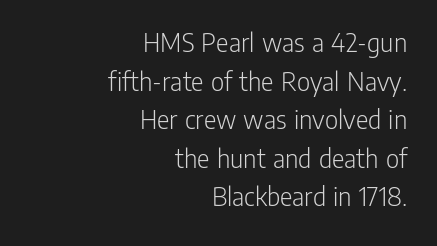
Ink coverage per letter is moderate at most. Reading down the column, the eye jumps a familiar distance to each next line. The area under the type is left untouched. Does the type have serifs? No, each stem ends abruptly.
